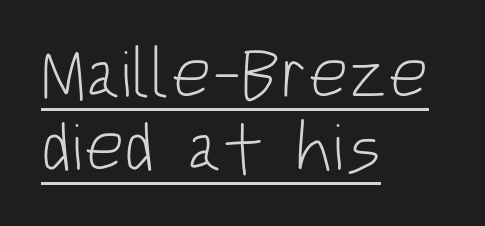
{"serif": "no", "italic": "no", "bold": "no", "weight": "light", "width": "condensed", "stroke_contrast": "low", "x_height": "large", "monospaced": "no", "underline": "yes", "align": "left", "line_spacing": "tight", "line_spacing_ratio": 1.05, "letter_spacing": "normal", "letter_spacing_em": 0.0, "glyph_px": 70}
